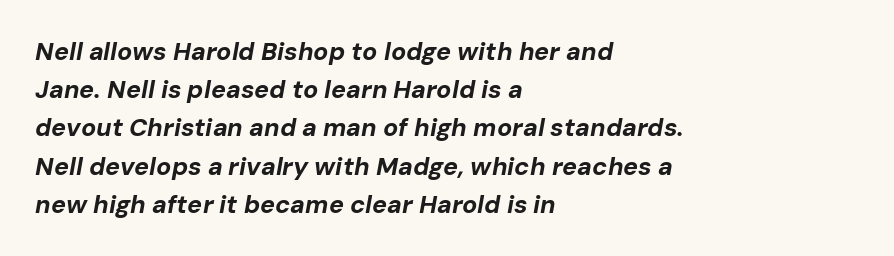
The image shows 25 px bold type, italic (leaning right); set left-aligned, normal line spacing (1.53x), normal letter spacing, not underlined.
